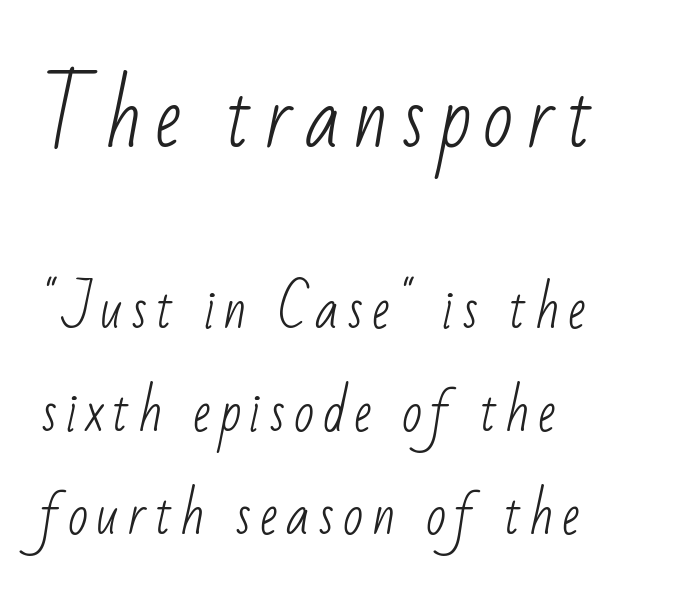
Q: Is the text bold? A: No.
Q: Is the typeface a serif or a sans-serif typeface? A: Sans-serif.
Q: Is the text underlined? A: No.
Q: How is the paragraph aligned? A: Left-aligned.
Q: Is the spacing between lines tight, normal or loose? A: Loose.
Q: Which block of text is set in a larger size, the first (top) or the second (bottom)? A: The first (top) one.
Q: Width (condensed, normal, or wide)? A: Condensed.
Q: Stroke contrast? A: Low.
Q: x-height? A: Small.
Q: Monospaced? A: No.
